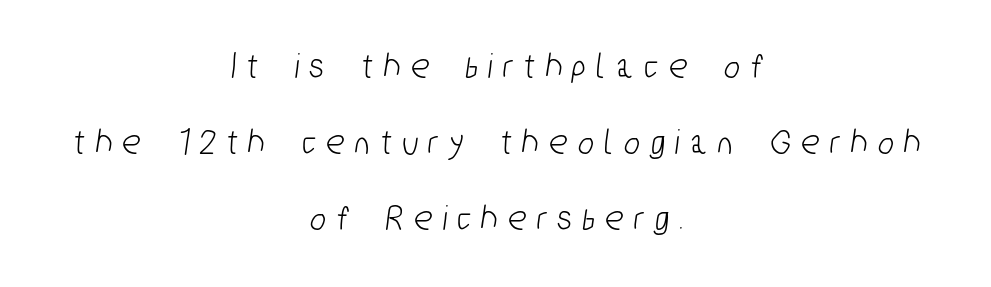
Q: Is the typeface a serif or a sans-serif typeface? A: Sans-serif.
Q: Is the text underlined? A: No.
Q: How is the paragraph aligned? A: Centered.
Q: Is the spacing between letters normal or unusually wide? A: Unusually wide.
Q: Is the spacing between lines tight, normal or loose? A: Loose.
Q: Width (condensed, normal, or wide)? A: Condensed.
Q: Stroke contrast? A: Low.
Q: x-height? A: Medium.
Q: Monospaced? A: No.
